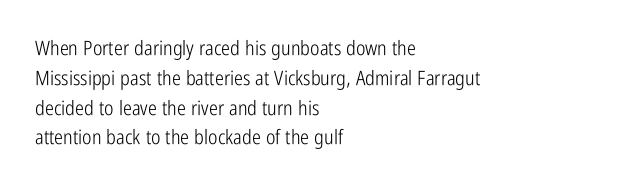
{"italic": "no", "bold": "no", "underline": "no", "align": "left", "line_spacing": "normal", "line_spacing_ratio": 1.49, "letter_spacing": "normal", "letter_spacing_em": 0.0, "glyph_px": 20}
